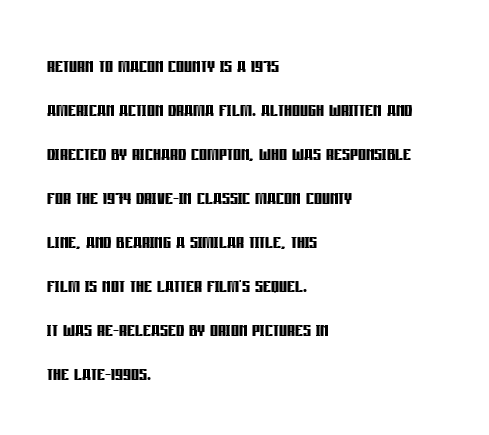
Horizontal alignment here is leftward, the default for most running prose. Does the weight exceed regular? Yes, all the way to bold. Look at the tracking — it's just the regular setting, nothing added. Anything drawn beneath the words? Only blank space.
